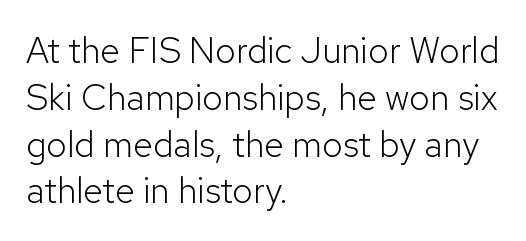
Q: Is the text bold? A: No.
Q: Is the text italic (slanted)? A: No, it is upright.
Q: Is the typeface a serif or a sans-serif typeface? A: Sans-serif.
Q: Is the text underlined? A: No.
Q: How is the paragraph aligned? A: Left-aligned.
Q: Is the spacing between letters normal or unusually wide? A: Normal.
Q: Is the spacing between lines tight, normal or loose? A: Normal.
Q: Width (condensed, normal, or wide)? A: Normal.
Q: Stroke contrast? A: Low.
Q: x-height? A: Medium.
Q: Monospaced? A: No.
